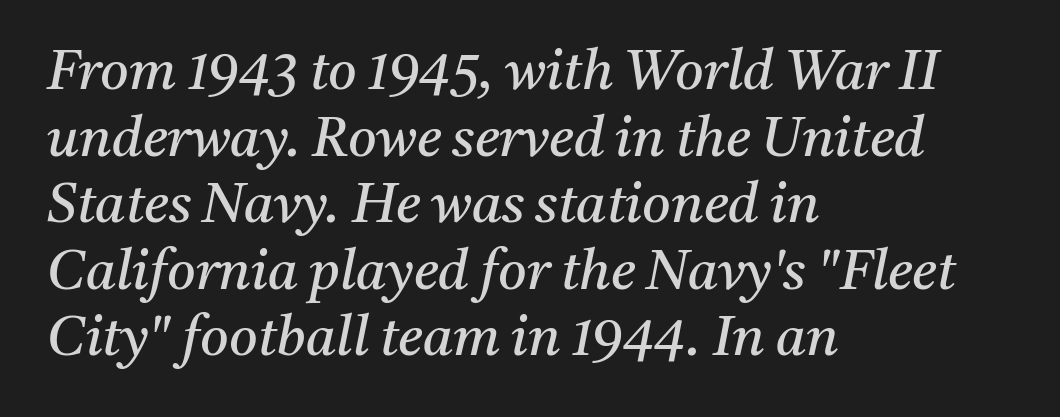
The baseline area is clear. Stem width sits at or under what a default text font uses. Yep, that's italic — everything's leaning. This sample has the flowing, uneven cadence of proportional lettering. These lines keep a tight, regular rhythm from letter to letter.
